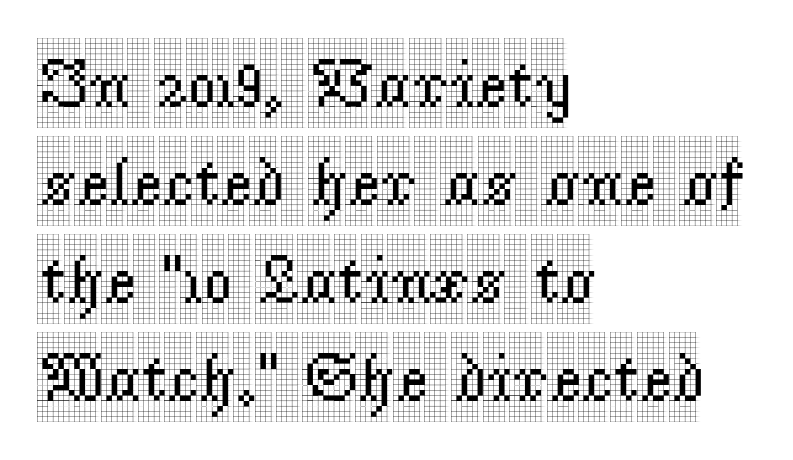
The image shows 69 px condensed serif type, upright; set left-aligned, normal line spacing (1.42x), normal letter spacing, not underlined; a large x-height.
